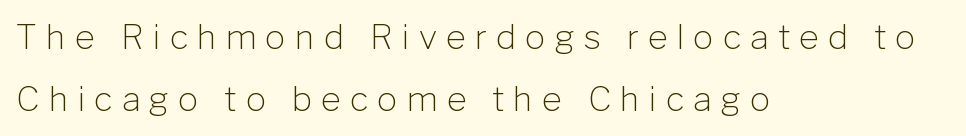
Rendered with straight, roman letterforms. A quiet, ordinary-to-light weight characterises the typeface. Students, note that the glyphs here are deliberately spaced far apart. Note: no serifs on the glyphs. One-word summary of the alignment: left. Check under the words: just untouched page.
